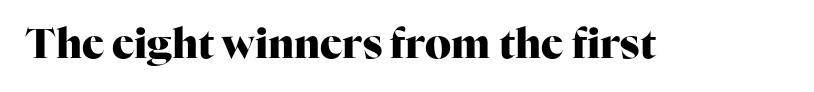
Q: Is the text bold? A: Yes.
Q: Is the text italic (slanted)? A: No, it is upright.
Q: Is the typeface a serif or a sans-serif typeface? A: Serif.
Q: Is the text underlined? A: No.
Q: Is the spacing between letters normal or unusually wide? A: Normal.
Q: Width (condensed, normal, or wide)? A: Normal.
Q: Stroke contrast? A: High.
Q: x-height? A: Medium.
Q: Monospaced? A: No.
